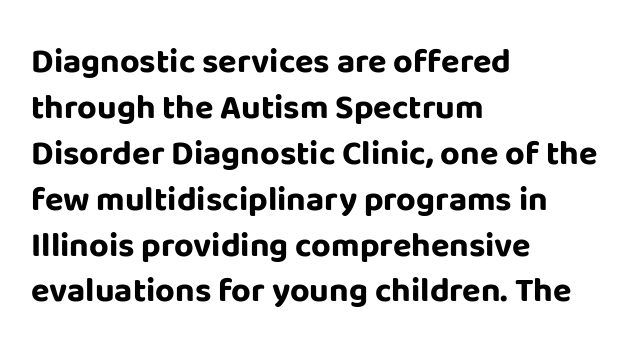
The image shows 34 px bold sans-serif type, upright; set left-aligned, normal line spacing (1.35x), normal letter spacing, not underlined; low stroke contrast and a large x-height.
